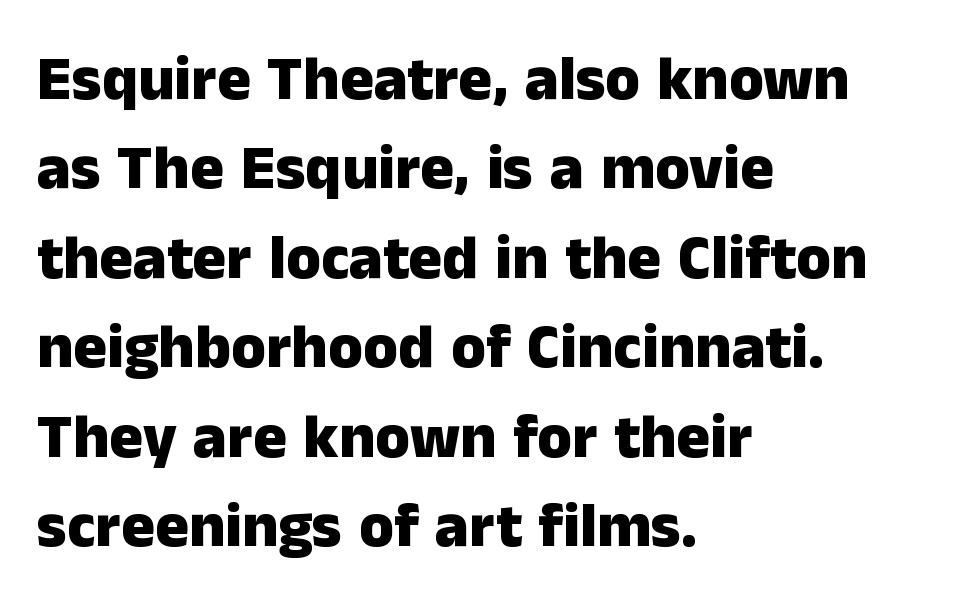
The image shows 63 px heavy sans-serif type, upright; set left-aligned, normal line spacing (1.42x), normal letter spacing, not underlined; low stroke contrast and a medium x-height.
